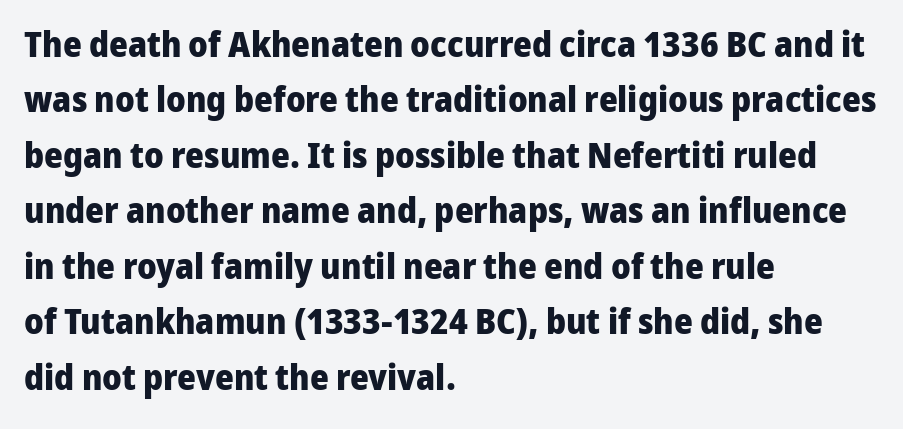
Q: Is the text bold? A: Yes.
Q: Is the text italic (slanted)? A: No, it is upright.
Q: Is the typeface a serif or a sans-serif typeface? A: Sans-serif.
Q: Is the text underlined? A: No.
Q: How is the paragraph aligned? A: Left-aligned.
Q: Is the spacing between letters normal or unusually wide? A: Normal.
Q: Is the spacing between lines tight, normal or loose? A: Normal.
Q: Width (condensed, normal, or wide)? A: Normal.
Q: Stroke contrast? A: Low.
Q: x-height? A: Medium.
Q: Monospaced? A: No.
